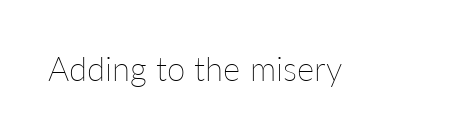
{"italic": "no", "bold": "no", "weight": "thin", "width": "normal", "stroke_contrast": "low", "x_height": "medium", "monospaced": "no", "underline": "no", "letter_spacing": "normal", "letter_spacing_em": 0.0, "glyph_px": 33}
